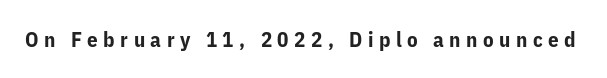
The face used here is rendered with a markedly widened letterfit. Any mark beneath the type? The region is blank. The font's upright variant was chosen for this text. Set as a true bold cut, around the 700 mark.
